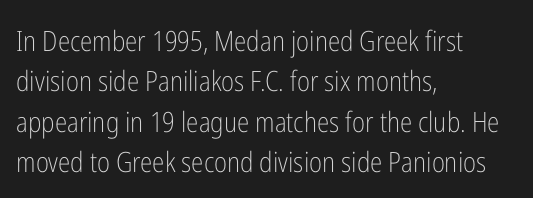
Ascenders rise straight up at ninety degrees. Horizontally, the lines are justified to the leading edge only. The passage shown is typed in a proportional face where columns would drift. Rows of type keep a routine distance in the vertical direction.
